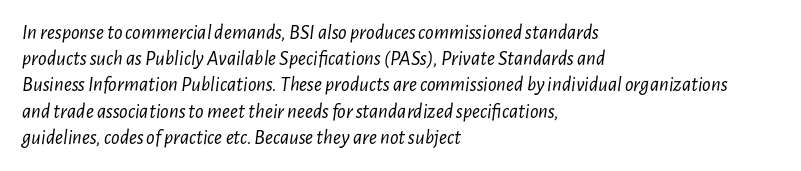
{"italic": "yes", "lean": "right", "slant_degrees": 7, "bold": "no", "underline": "no", "align": "left", "line_spacing": "normal", "line_spacing_ratio": 1.25, "letter_spacing": "normal", "letter_spacing_em": 0.0, "glyph_px": 21}
